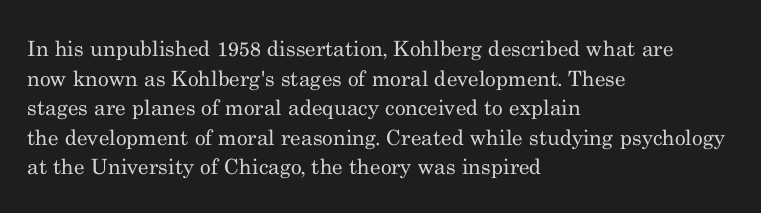
The image shows 21 px text type, upright; set left-aligned, normal line spacing (1.41x), normal letter spacing, not underlined.
